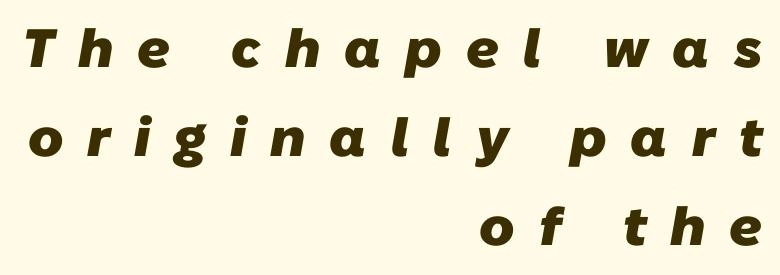
{"serif": "no", "bold": "yes", "weight": "heavy", "width": "normal", "stroke_contrast": "low", "x_height": "medium", "monospaced": "no", "underline": "no", "align": "right", "line_spacing": "normal", "line_spacing_ratio": 1.65, "letter_spacing": "wide", "letter_spacing_em": 0.44, "glyph_px": 54}
